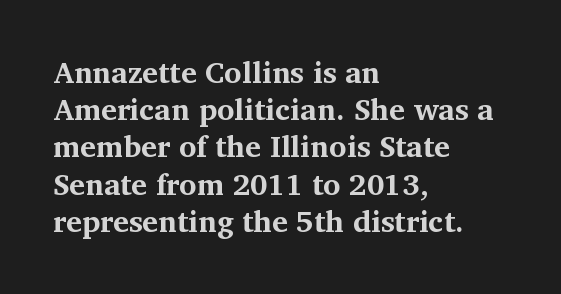
Q: Is the text bold? A: Yes.
Q: Is the text italic (slanted)? A: No, it is upright.
Q: Is the typeface a serif or a sans-serif typeface? A: Serif.
Q: Is the text underlined? A: No.
Q: How is the paragraph aligned? A: Left-aligned.
Q: Is the spacing between letters normal or unusually wide? A: Normal.
Q: Width (condensed, normal, or wide)? A: Normal.
Q: Stroke contrast? A: Medium.
Q: x-height? A: Medium.
Q: Monospaced? A: No.
